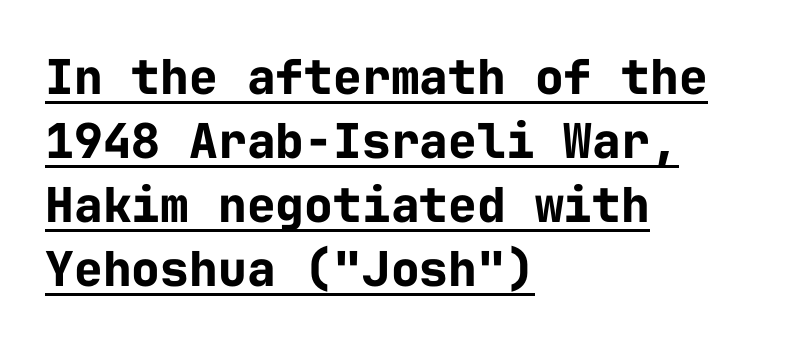
The image shows 48 px bold sans-serif type, upright, monospaced; set left-aligned, normal line spacing (1.33x), normal letter spacing, underlined; low stroke contrast and a medium x-height.
